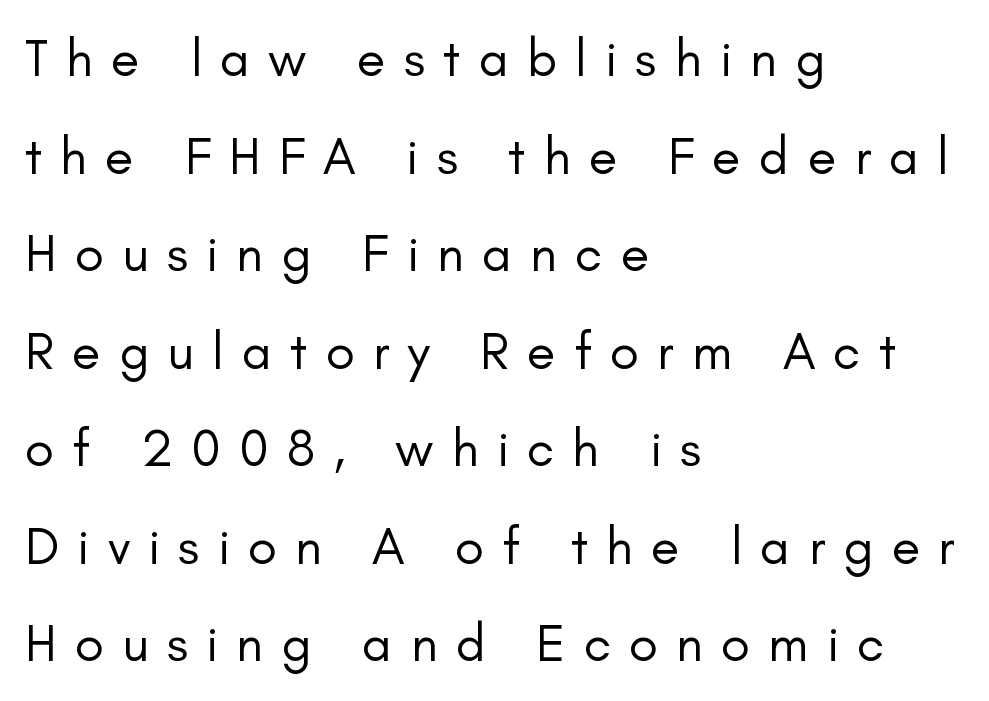
This rendering uses left alignment, leaving the right contour irregular. Serif or sans? Sans — the stroke terminals are bare. The specimen reads as upright at a glance. Note the varied advance widths — an 'i' is clearly narrower than an 'm'. Honestly, there is no underline to notice here at all. Words appear elongated and porous because spacing is wide.
